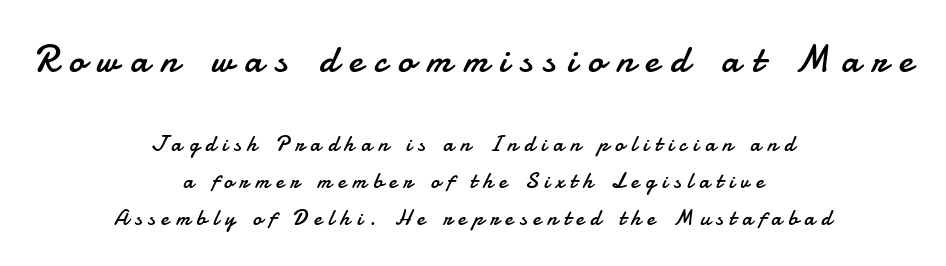
The image shows 39 px regular-weight sans-serif type; set centered, normal line spacing (1.67x), unusually wide letter spacing (+0.3 em), not underlined; the first (top) block is 1.77x larger; low stroke contrast and a small x-height.
